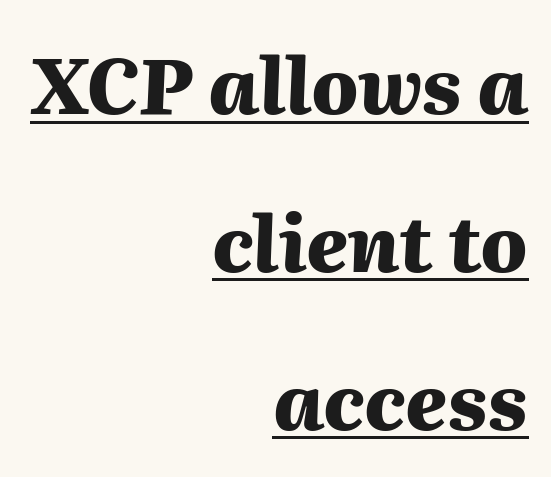
{"italic": "yes", "lean": "right", "slant_degrees": 2, "bold": "yes", "weight": "heavy", "width": "normal", "stroke_contrast": "medium", "x_height": "medium", "monospaced": "no", "underline": "yes", "align": "right", "line_spacing": "loose", "line_spacing_ratio": 2.05, "letter_spacing": "normal", "letter_spacing_em": 0.0, "glyph_px": 77}
